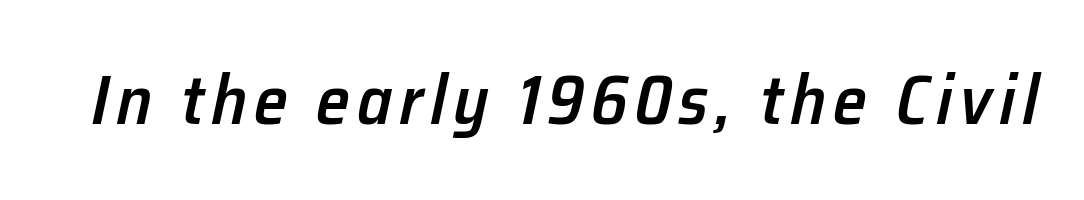
Q: Is the text bold? A: Semi-bold.
Q: Is the text italic (slanted)? A: Yes, it leans right by about 12 degrees.
Q: Is the text underlined? A: No.
Q: Width (condensed, normal, or wide)? A: Normal.
Q: Stroke contrast? A: Low.
Q: x-height? A: Medium.
Q: Monospaced? A: No.
